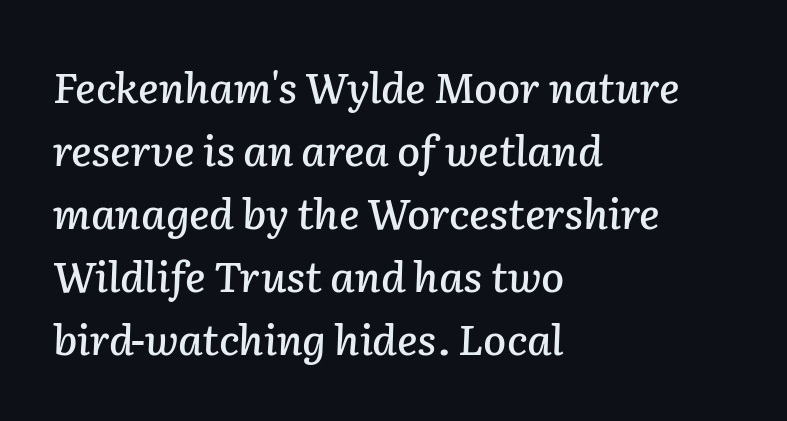
The glyphs look as if they've been sheared to an angle. Is the block centered? No — it sits flush against the left margin. Short note: letters normally spaced. Vertically, the passage feels balanced, rows spaced as you'd expect. Glance below the letters and you will spot only blank space.
